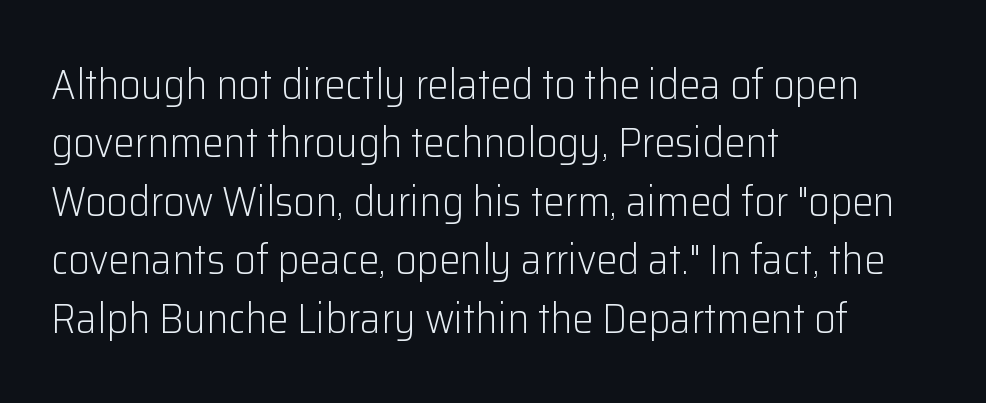
{"serif": "no", "italic": "no", "bold": "no", "weight": "light", "width": "normal", "stroke_contrast": "low", "x_height": "medium", "monospaced": "no", "underline": "no", "align": "left", "line_spacing": "normal", "line_spacing_ratio": 1.39, "letter_spacing": "normal", "letter_spacing_em": 0.0, "glyph_px": 42}
